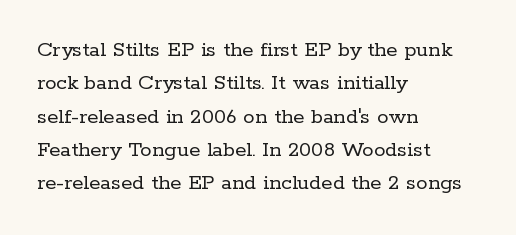
Q: Is the text bold? A: No.
Q: Is the text italic (slanted)? A: No, it is upright.
Q: Is the text underlined? A: No.
Q: How is the paragraph aligned? A: Left-aligned.
Q: Is the spacing between letters normal or unusually wide? A: Normal.
Q: Is the spacing between lines tight, normal or loose? A: Normal.
